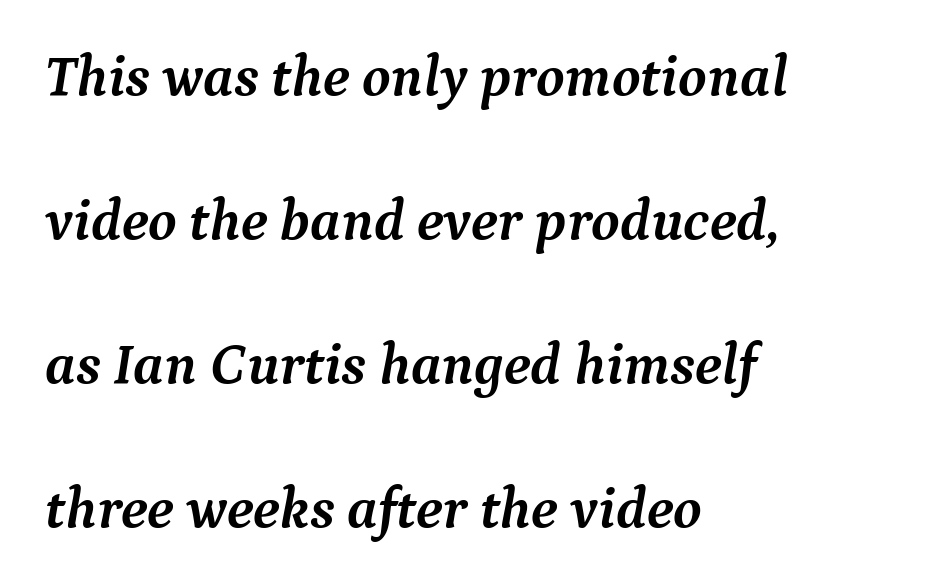
Q: Is the text bold? A: Yes.
Q: Is the text italic (slanted)? A: Yes, it leans right by about 9 degrees.
Q: Is the typeface a serif or a sans-serif typeface? A: Serif.
Q: Is the text underlined? A: No.
Q: How is the paragraph aligned? A: Left-aligned.
Q: Is the spacing between letters normal or unusually wide? A: Normal.
Q: Is the spacing between lines tight, normal or loose? A: Loose.
Q: Width (condensed, normal, or wide)? A: Normal.
Q: Stroke contrast? A: Medium.
Q: x-height? A: Medium.
Q: Monospaced? A: No.
